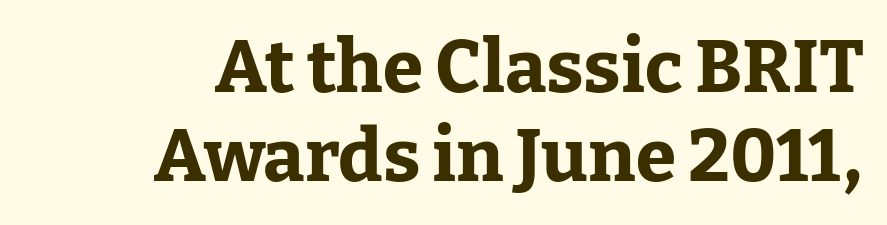
Glyph-to-glyph distance matches everyday printed text. Type style note: has serifs. Upright lettering throughout. Character widths vary here, with narrow letters taking less room than wide ones.
